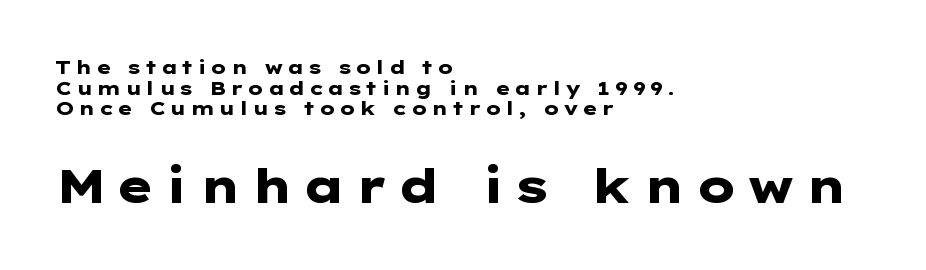
{"serif": "no", "italic": "no", "bold": "yes", "weight": "heavy", "width": "wide", "stroke_contrast": "low", "x_height": "medium", "monospaced": "no", "underline": "no", "align": "left", "line_spacing": "tight", "line_spacing_ratio": 1.08, "larger_block": "second", "size_ratio": 2.53, "glyph_px": 48}
